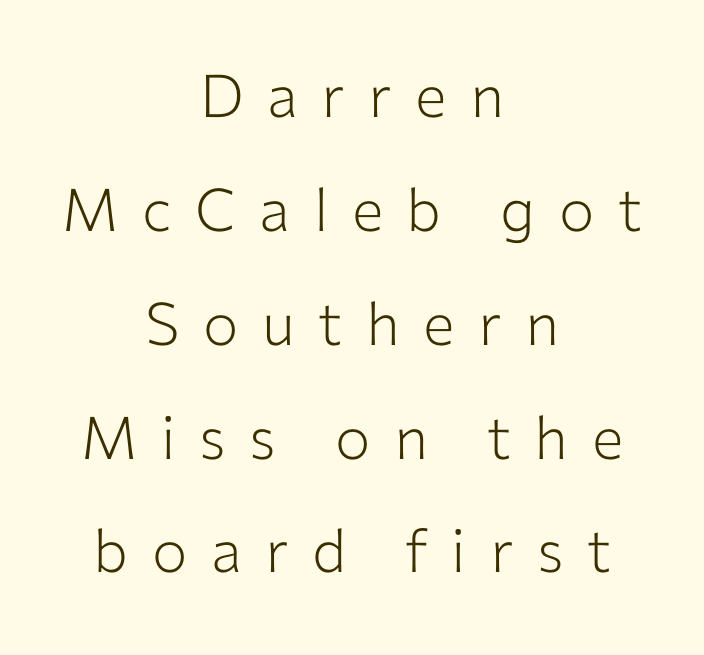
Italic: no, the glyphs are upright roman. Both edges are ragged and mirror each other, which tells us the setting is centered. Character widths vary here, with narrow letters taking less room than wide ones. The type family on display is of the sans-serif kind.
